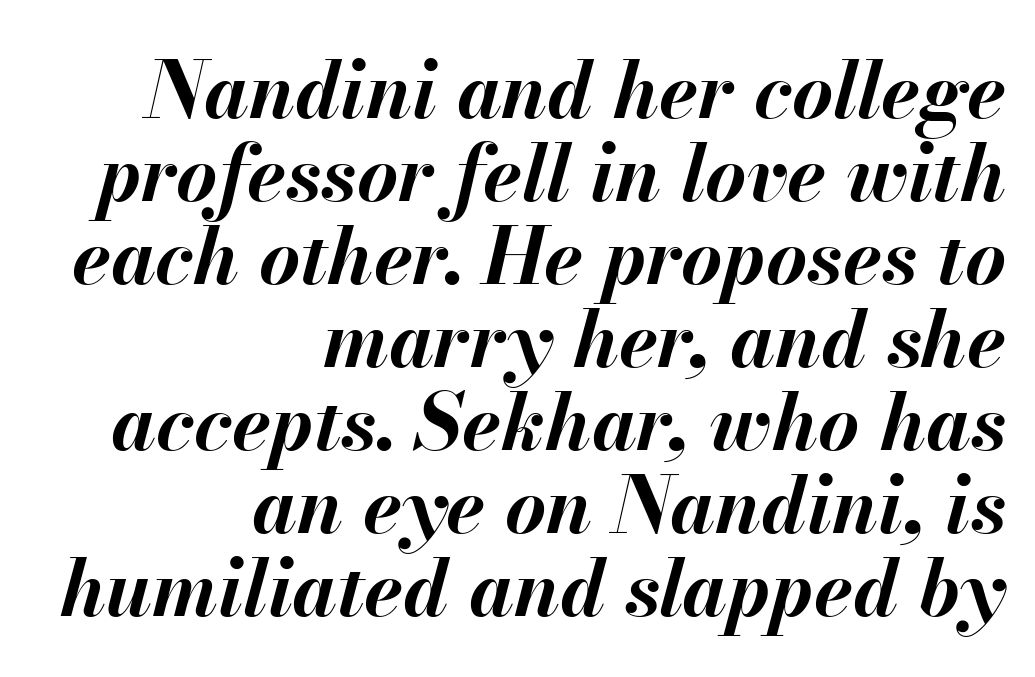
The image shows 79 px bold type, italic (leaning right); set right-aligned, tight line spacing (1.05x), normal letter spacing, not underlined; medium stroke contrast and a small x-height.
